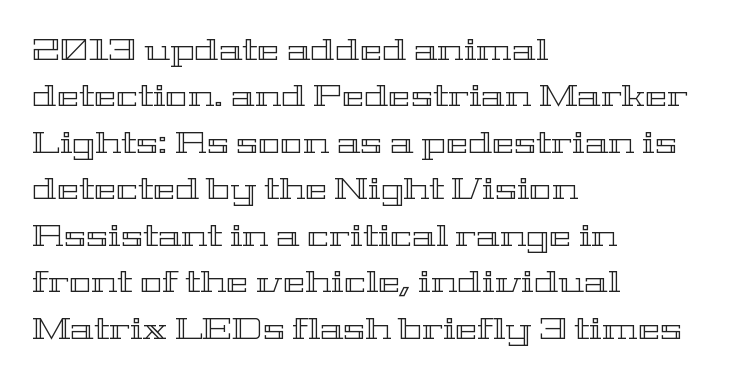
{"italic": "no", "width": "wide", "x_height": "medium", "monospaced": "no", "underline": "no", "align": "left", "line_spacing": "normal", "line_spacing_ratio": 1.55, "letter_spacing": "normal", "letter_spacing_em": 0.0, "glyph_px": 30}
